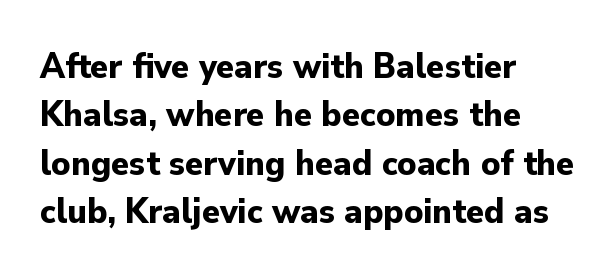
Q: Is the text bold? A: Yes.
Q: Is the text italic (slanted)? A: No, it is upright.
Q: Is the typeface a serif or a sans-serif typeface? A: Sans-serif.
Q: Is the text underlined? A: No.
Q: How is the paragraph aligned? A: Left-aligned.
Q: Is the spacing between letters normal or unusually wide? A: Normal.
Q: Is the spacing between lines tight, normal or loose? A: Normal.
Q: Width (condensed, normal, or wide)? A: Normal.
Q: Stroke contrast? A: Low.
Q: x-height? A: Small.
Q: Monospaced? A: No.
